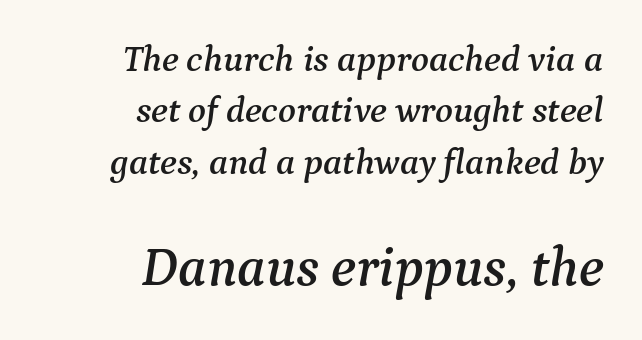
The image shows 55 px serif type, italic (leaning right); set right-aligned, normal line spacing (1.39x), normal letter spacing, not underlined; the second (bottom) block is 1.49x larger; medium stroke contrast and a medium x-height.
